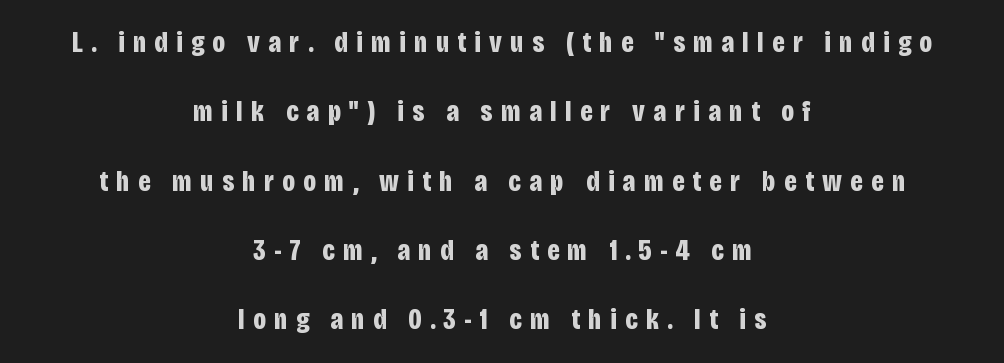
The image shows 29 px bold, condensed sans-serif type, upright; set centered, loose line spacing (2.39x), unusually wide letter spacing (+0.29 em), not underlined; low stroke contrast and a large x-height.
